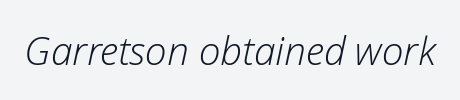
Slanted lettering throughout. Varying glyph widths throughout — classic text-font behaviour. Stroke thickness stays within the range of a standard reading face or lighter. Here the glyphs are tracked normally, forming tight word shapes. A bare baseline throughout the passage.
